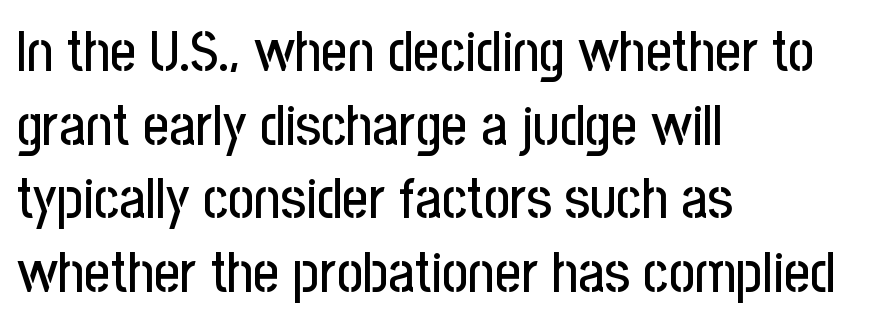
Q: Is the text italic (slanted)? A: No, it is upright.
Q: Is the typeface a serif or a sans-serif typeface? A: Sans-serif.
Q: Is the text underlined? A: No.
Q: How is the paragraph aligned? A: Left-aligned.
Q: Is the spacing between letters normal or unusually wide? A: Normal.
Q: Is the spacing between lines tight, normal or loose? A: Normal.
Q: Width (condensed, normal, or wide)? A: Condensed.
Q: Stroke contrast? A: Low.
Q: x-height? A: Medium.
Q: Monospaced? A: No.
